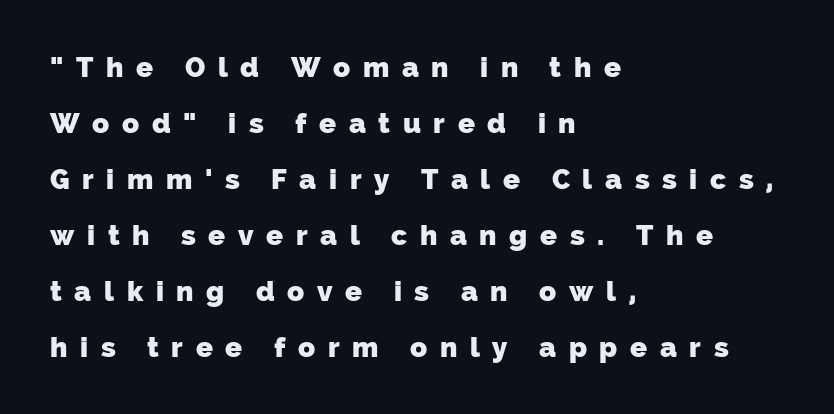
{"serif": "no", "bold": "yes", "weight": "heavy", "width": "normal", "stroke_contrast": "low", "x_height": "medium", "monospaced": "no", "underline": "no", "align": "left", "line_spacing": "loose", "line_spacing_ratio": 2.0, "letter_spacing": "wide", "letter_spacing_em": 0.45, "glyph_px": 28}
